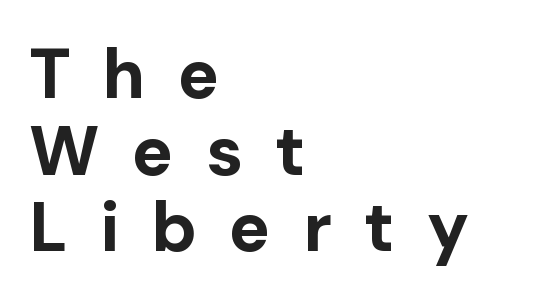
{"serif": "no", "italic": "no", "bold": "yes", "weight": "bold", "width": "normal", "stroke_contrast": "low", "x_height": "medium", "monospaced": "no", "underline": "no", "align": "left", "line_spacing": "tight", "line_spacing_ratio": 1.11, "letter_spacing": "wide", "letter_spacing_em": 0.47, "glyph_px": 69}
